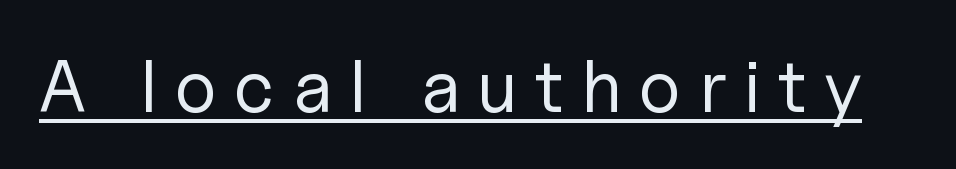
{"serif": "no", "italic": "no", "bold": "no", "weight": "regular", "width": "normal", "stroke_contrast": "low", "x_height": "medium", "monospaced": "no", "underline": "yes", "letter_spacing": "wide", "letter_spacing_em": 0.24, "glyph_px": 74}
